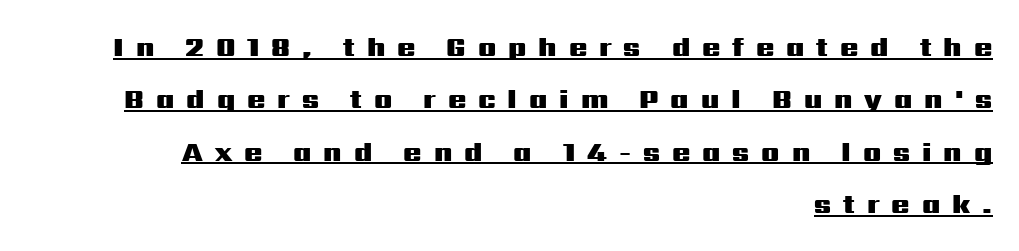
The text block is weighted toward the right margin, trailing off unevenly leftward. The rendering uses a large line-height, opening up the rows. Italic: no, the glyphs are upright roman. Each glyph is drawn with heavy, bold strokes. Someone cranked the tracking dial way up on this one.
